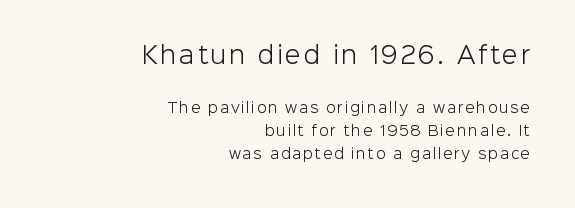
Q: Is the text bold? A: No.
Q: Is the text italic (slanted)? A: No, it is upright.
Q: Is the text underlined? A: No.
Q: How is the paragraph aligned? A: Right-aligned.
Q: Is the spacing between lines tight, normal or loose? A: Normal.
Q: Which block of text is set in a larger size, the first (top) or the second (bottom)? A: The first (top) one.
